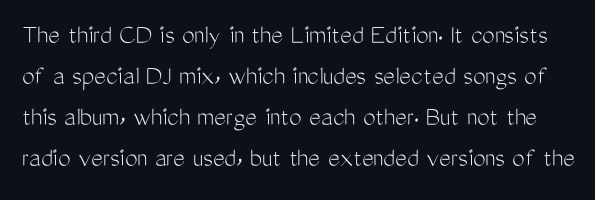
These lines are rendered in a variable-pitch font. The cut favours lightness, reaching ordinary text weight at its darkest. A clean baseline with only descenders dipping below it. Serifs: no, the terminals of the letterforms are clean. This block has exactly the height ordinary leading produces. The specimen reads as upright at a glance.
